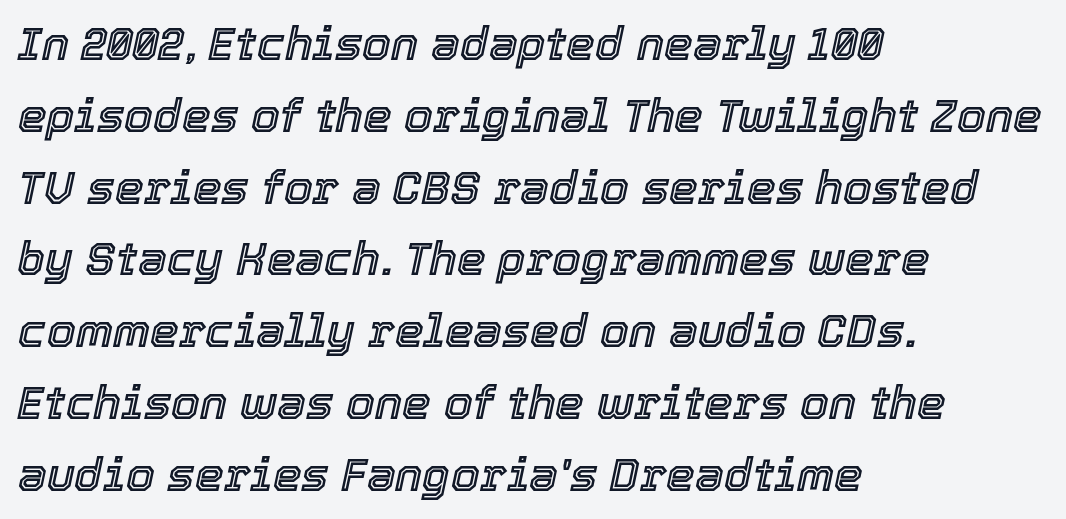
The image shows 46 px text type, italic (leaning right); set left-aligned, normal line spacing (1.56x), normal letter spacing, not underlined; a medium x-height.
